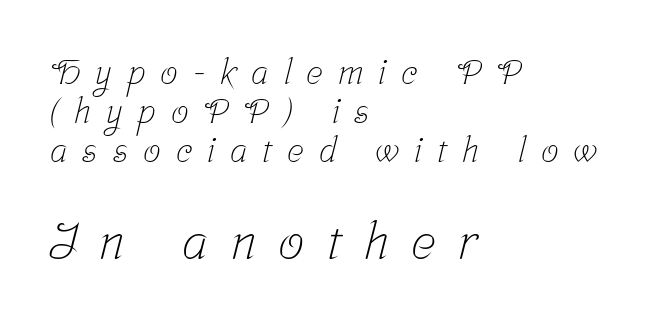
The image shows 52 px light, condensed serif type; set left-aligned, tight line spacing (1.12x), unusually wide letter spacing (+0.43 em), not underlined; the second (bottom) block is 1.49x larger; low stroke contrast and a medium x-height.
